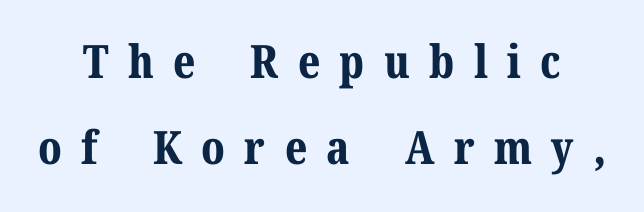
Q: Is the text bold? A: Yes.
Q: Is the text italic (slanted)? A: No, it is upright.
Q: Is the typeface a serif or a sans-serif typeface? A: Serif.
Q: Is the text underlined? A: No.
Q: Is the spacing between letters normal or unusually wide? A: Unusually wide.
Q: Width (condensed, normal, or wide)? A: Normal.
Q: Stroke contrast? A: Medium.
Q: x-height? A: Medium.
Q: Monospaced? A: No.
